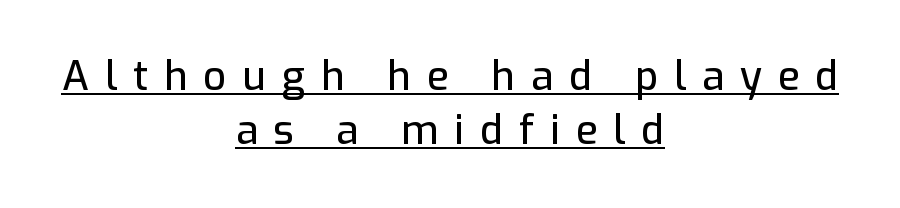
Characters follow at a spacing far wider than the type designer built in. If you drew a line through each stem, it would be perfectly vertical. Underlining? Definitely there. Font category for this specimen: sans-serif.
